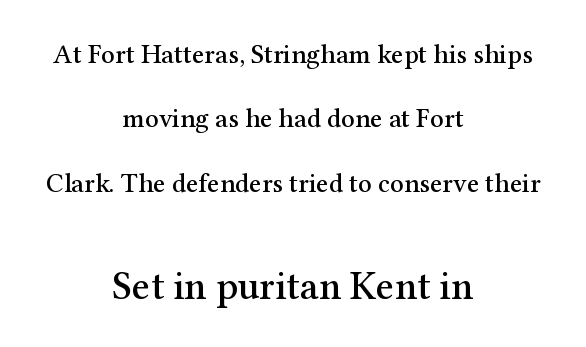
Q: Is the text italic (slanted)? A: No, it is upright.
Q: Is the typeface a serif or a sans-serif typeface? A: Serif.
Q: Is the text underlined? A: No.
Q: How is the paragraph aligned? A: Centered.
Q: Is the spacing between letters normal or unusually wide? A: Normal.
Q: Is the spacing between lines tight, normal or loose? A: Loose.
Q: Which block of text is set in a larger size, the first (top) or the second (bottom)? A: The second (bottom) one.
Q: Width (condensed, normal, or wide)? A: Normal.
Q: Stroke contrast? A: Medium.
Q: x-height? A: Medium.
Q: Monospaced? A: No.
